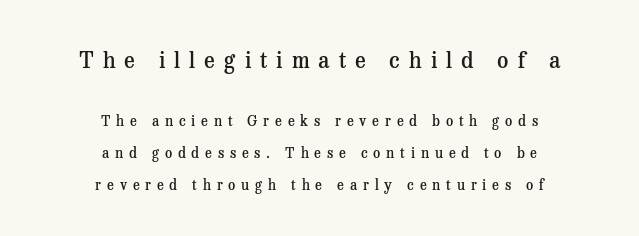
Scale decreases going downward across the two blocks. Display-style spreading of the glyphs; the letterfit is very open. Underline: absent. Compared with an ordinary text face, these strokes are moderately heavier — a semibold. Leading is clearly above the norm, producing a sparse column.
